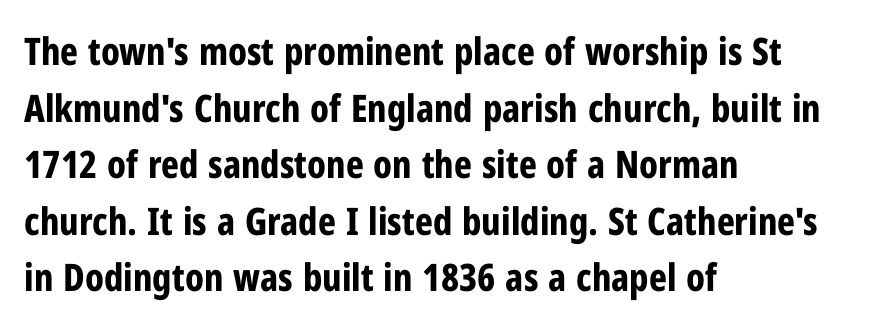
The image shows 38 px bold, condensed sans-serif type, upright; set left-aligned, normal line spacing (1.49x), normal letter spacing, not underlined; low stroke contrast and a medium x-height.
